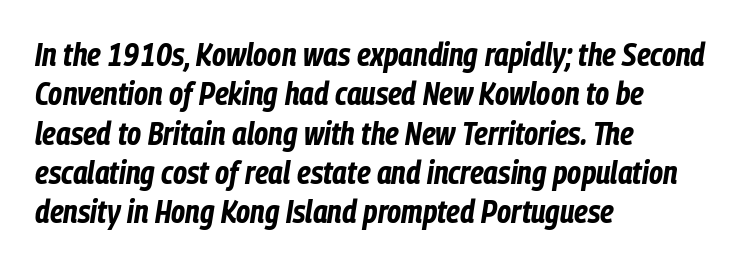
I'd describe the lettering as bold — thick and assertive. The rendering anchors every line to the left-hand side. Proportional: the letters do not fall into vertical columns. The area under the type is left untouched. The glyphs look as if they've been sheared to an angle. Between one letter and the next there's only the usual sliver of space.
